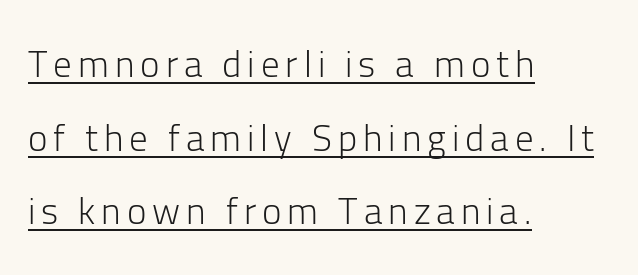
Q: Is the text bold? A: No.
Q: Is the text italic (slanted)? A: No, it is upright.
Q: Is the typeface a serif or a sans-serif typeface? A: Sans-serif.
Q: Is the text underlined? A: Yes.
Q: How is the paragraph aligned? A: Left-aligned.
Q: Is the spacing between lines tight, normal or loose? A: Loose.
Q: Width (condensed, normal, or wide)? A: Normal.
Q: Stroke contrast? A: Low.
Q: x-height? A: Medium.
Q: Monospaced? A: No.
